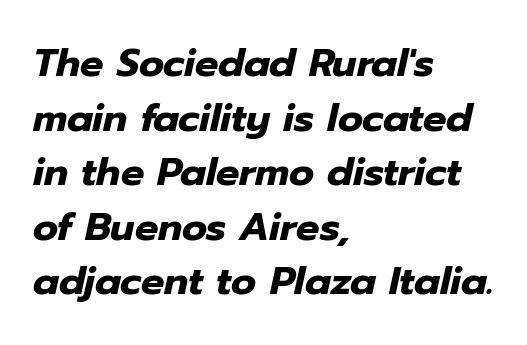
The passage shown leans; its letterforms are oblique. The passage shown is typed in a proportional face where columns would drift. The typesetter chose a ragged-right arrangement here. The tracking reads as untouched default to a designer's eye. Look at the stroke-to-counter ratio: heavy, a bold. The designer left line spacing at the default.
